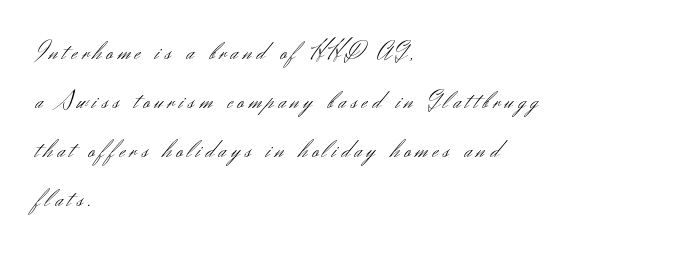
The image shows 25 px text type; set left-aligned, loose line spacing (1.96x), unusually wide letter spacing (+0.2 em), not underlined.
